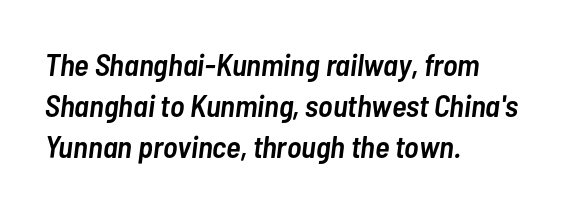
Q: Is the text bold? A: Semi-bold.
Q: Is the text italic (slanted)? A: Yes, it leans right by about 7 degrees.
Q: Is the text underlined? A: No.
Q: How is the paragraph aligned? A: Left-aligned.
Q: Is the spacing between letters normal or unusually wide? A: Normal.
Q: Is the spacing between lines tight, normal or loose? A: Normal.
Q: Width (condensed, normal, or wide)? A: Condensed.
Q: Stroke contrast? A: Low.
Q: x-height? A: Medium.
Q: Monospaced? A: No.
